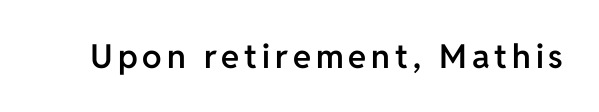
Spacing verdict: proportional, widths tailored to each character. Posture: vertical. The zone under the glyphs is completely vacant. Compared with an ordinary text face, these strokes are moderately heavier — a semibold. Nope, no serifs anywhere on these letters.
